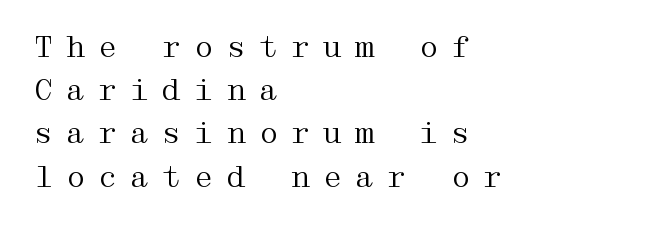
{"serif": "yes", "italic": "no", "bold": "no", "weight": "regular", "width": "wide", "stroke_contrast": "medium", "x_height": "medium", "underline": "no", "align": "left", "line_spacing": "normal", "line_spacing_ratio": 1.44, "letter_spacing": "wide", "letter_spacing_em": 0.37, "glyph_px": 30}
